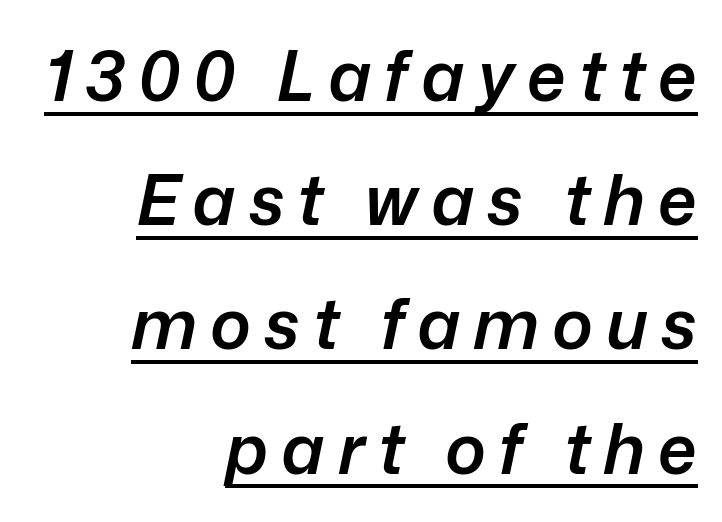
Q: Is the text bold? A: Semi-bold.
Q: Is the text italic (slanted)? A: Yes, it leans right by about 12 degrees.
Q: Is the text underlined? A: Yes.
Q: How is the paragraph aligned? A: Right-aligned.
Q: Width (condensed, normal, or wide)? A: Normal.
Q: Stroke contrast? A: Low.
Q: x-height? A: Medium.
Q: Monospaced? A: No.
